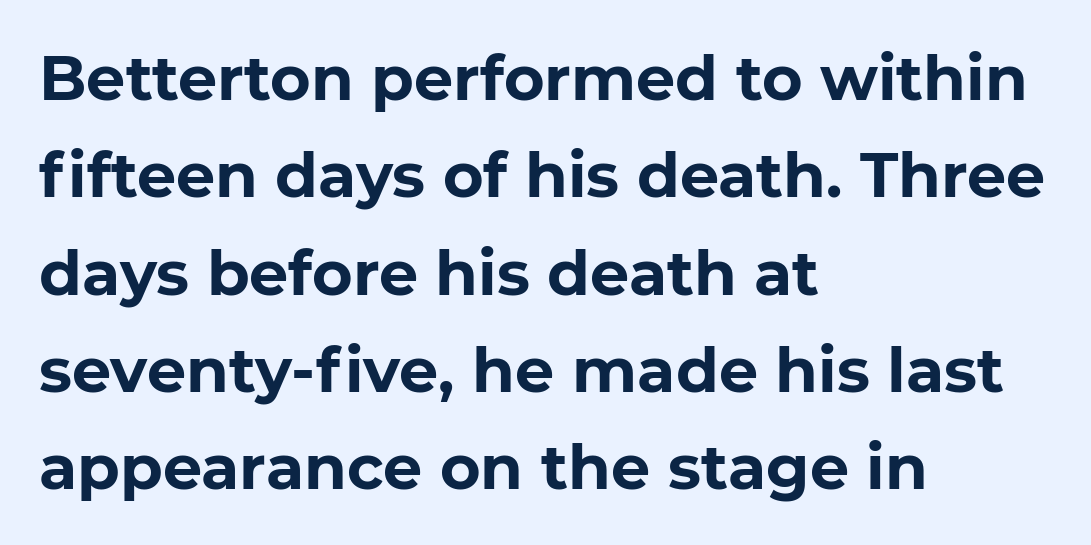
The passage shown is typeset with a sans-serif family. Character widths vary here, with narrow letters taking less room than wide ones. The rendering keeps characters at their native spacing. Is the block centered? No — it sits flush against the left margin. Unmarked baselines from the first word to the last. Vertically, the passage feels balanced, rows spaced as you'd expect.
